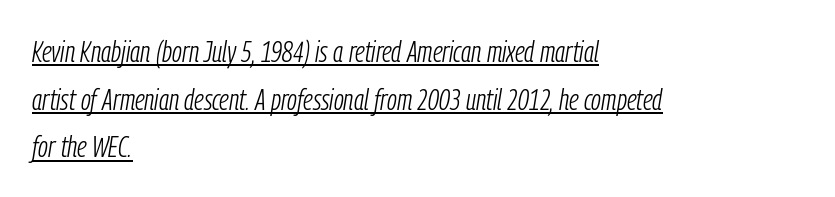
Q: Is the text bold? A: No.
Q: Is the text italic (slanted)? A: Yes, it leans right by about 9 degrees.
Q: Is the text underlined? A: Yes.
Q: How is the paragraph aligned? A: Left-aligned.
Q: Is the spacing between letters normal or unusually wide? A: Normal.
Q: Is the spacing between lines tight, normal or loose? A: Normal.
Q: Width (condensed, normal, or wide)? A: Condensed.
Q: Stroke contrast? A: Low.
Q: x-height? A: Medium.
Q: Monospaced? A: No.
